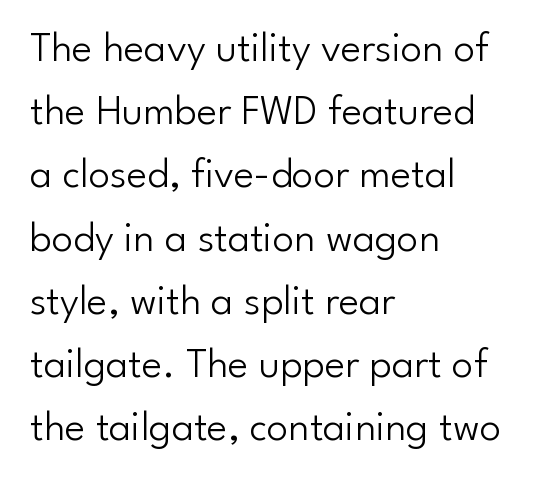
Q: Is the text bold? A: No.
Q: Is the text italic (slanted)? A: No, it is upright.
Q: Is the typeface a serif or a sans-serif typeface? A: Sans-serif.
Q: Is the text underlined? A: No.
Q: How is the paragraph aligned? A: Left-aligned.
Q: Is the spacing between letters normal or unusually wide? A: Normal.
Q: Is the spacing between lines tight, normal or loose? A: Normal.
Q: Width (condensed, normal, or wide)? A: Normal.
Q: Stroke contrast? A: Low.
Q: x-height? A: Small.
Q: Monospaced? A: No.
